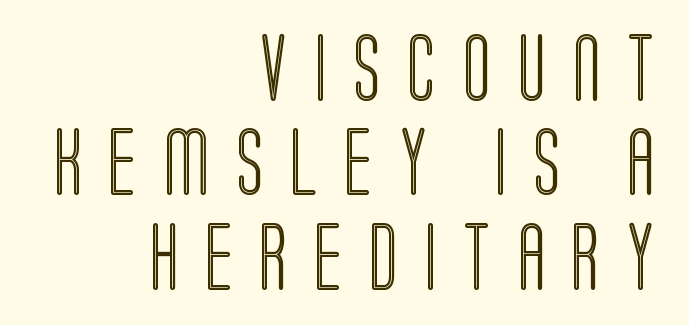
{"italic": "no", "width": "condensed", "x_height": "large", "monospaced": "no", "underline": "no", "align": "right", "line_spacing": "normal", "line_spacing_ratio": 1.41, "letter_spacing": "wide", "letter_spacing_em": 0.39, "glyph_px": 67}
